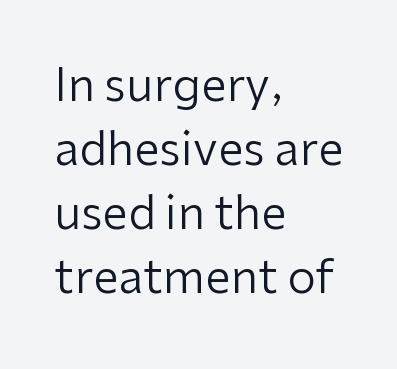
{"serif": "no", "italic": "no", "bold": "no", "weight": "regular", "width": "normal", "stroke_contrast": "low", "x_height": "medium", "monospaced": "no", "underline": "no", "align": "left", "line_spacing": "normal", "line_spacing_ratio": 1.39, "letter_spacing": "normal", "letter_spacing_em": 0.0, "glyph_px": 46}
